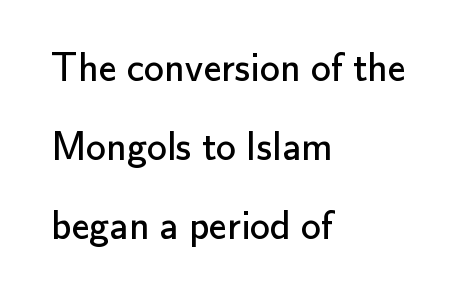
Q: Is the text bold? A: No.
Q: Is the text italic (slanted)? A: No, it is upright.
Q: Is the typeface a serif or a sans-serif typeface? A: Sans-serif.
Q: Is the text underlined? A: No.
Q: How is the paragraph aligned? A: Left-aligned.
Q: Is the spacing between letters normal or unusually wide? A: Normal.
Q: Is the spacing between lines tight, normal or loose? A: Loose.
Q: Width (condensed, normal, or wide)? A: Normal.
Q: Stroke contrast? A: Low.
Q: x-height? A: Small.
Q: Monospaced? A: No.
